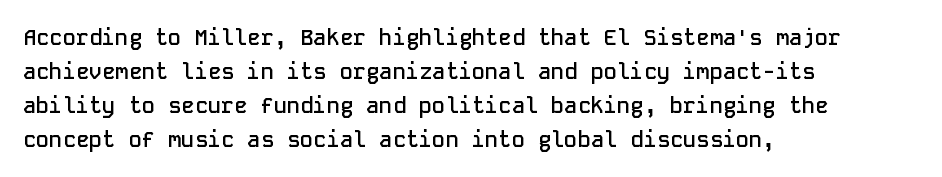
Q: Is the text bold? A: Semi-bold.
Q: Is the text italic (slanted)? A: No, it is upright.
Q: Is the text underlined? A: No.
Q: How is the paragraph aligned? A: Left-aligned.
Q: Is the spacing between letters normal or unusually wide? A: Normal.
Q: Is the spacing between lines tight, normal or loose? A: Normal.
